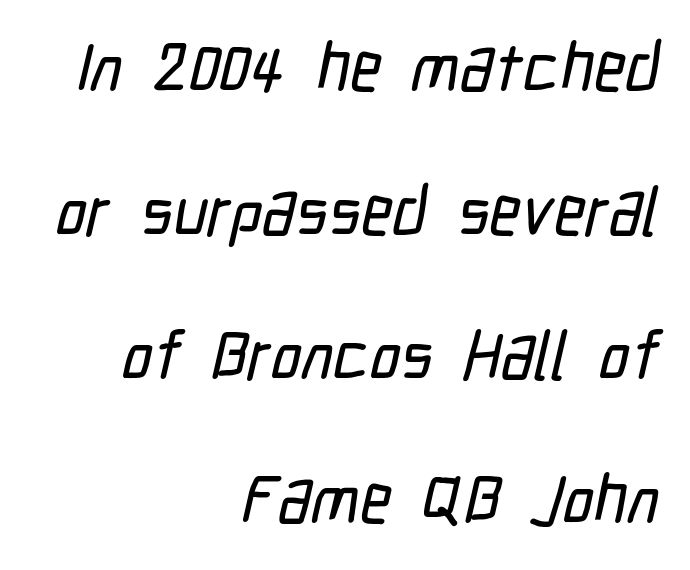
Q: Is the typeface a serif or a sans-serif typeface? A: Sans-serif.
Q: Is the text underlined? A: No.
Q: How is the paragraph aligned? A: Right-aligned.
Q: Is the spacing between letters normal or unusually wide? A: Normal.
Q: Is the spacing between lines tight, normal or loose? A: Loose.
Q: Width (condensed, normal, or wide)? A: Condensed.
Q: Stroke contrast? A: Low.
Q: x-height? A: Medium.
Q: Monospaced? A: No.
